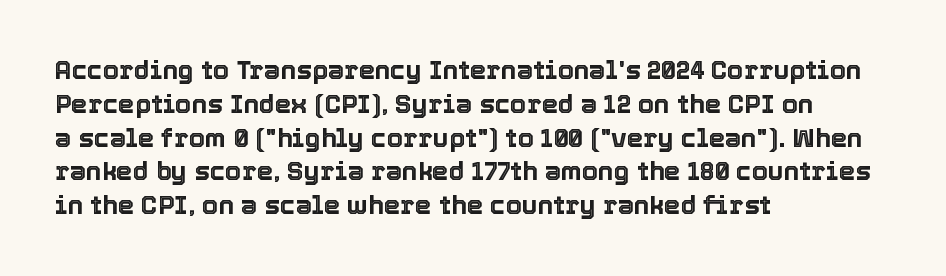
Q: Is the text italic (slanted)? A: No, it is upright.
Q: Is the text underlined? A: No.
Q: How is the paragraph aligned? A: Left-aligned.
Q: Is the spacing between letters normal or unusually wide? A: Normal.
Q: Is the spacing between lines tight, normal or loose? A: Normal.
